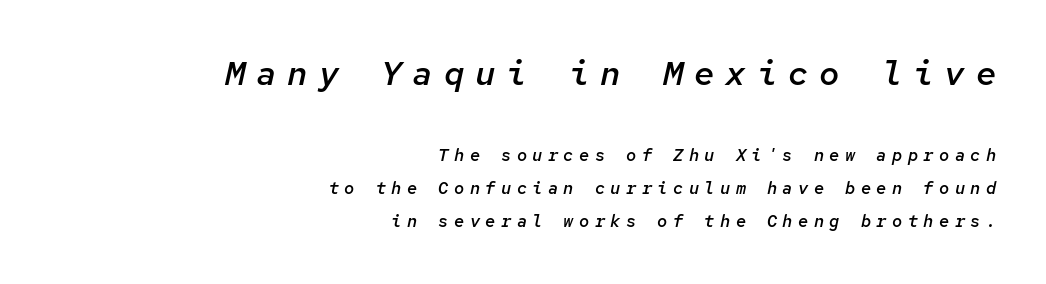
{"italic": "yes", "lean": "right", "slant_degrees": 12, "bold": "semi", "weight": "semibold", "width": "normal", "stroke_contrast": "low", "x_height": "medium", "monospaced": "yes", "underline": "no", "align": "right", "line_spacing": "loose", "line_spacing_ratio": 1.94, "letter_spacing": "wide", "letter_spacing_em": 0.32, "larger_block": "first", "size_ratio": 2.0, "glyph_px": 34}
